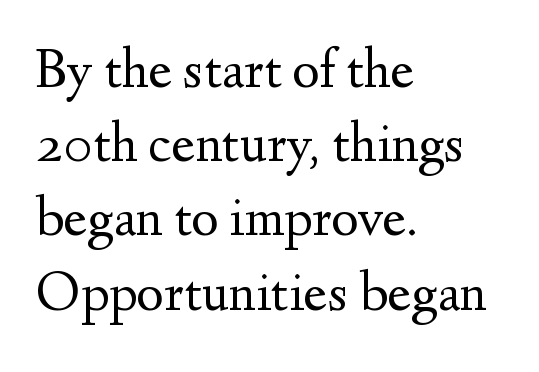
Q: Is the text bold? A: No.
Q: Is the text italic (slanted)? A: No, it is upright.
Q: Is the typeface a serif or a sans-serif typeface? A: Serif.
Q: Is the text underlined? A: No.
Q: How is the paragraph aligned? A: Left-aligned.
Q: Is the spacing between letters normal or unusually wide? A: Normal.
Q: Is the spacing between lines tight, normal or loose? A: Normal.
Q: Width (condensed, normal, or wide)? A: Normal.
Q: Stroke contrast? A: Medium.
Q: x-height? A: Small.
Q: Monospaced? A: No.
